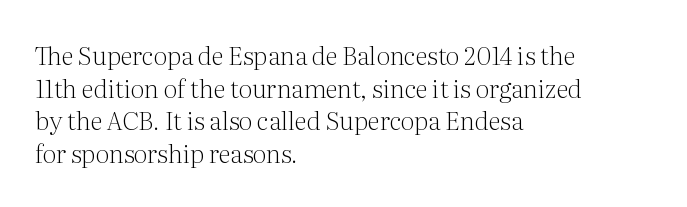
{"italic": "no", "bold": "no", "underline": "no", "align": "left", "line_spacing": "normal", "line_spacing_ratio": 1.31, "letter_spacing": "normal", "letter_spacing_em": 0.0, "glyph_px": 25}
